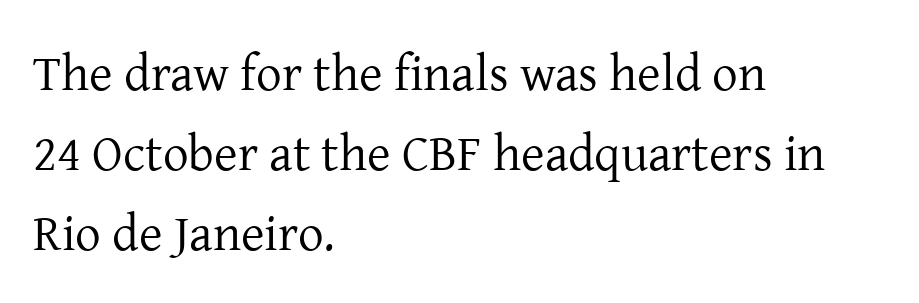
The image shows 51 px regular-weight serif type, upright; set left-aligned, normal line spacing (1.57x), normal letter spacing, not underlined; low stroke contrast and a medium x-height.
